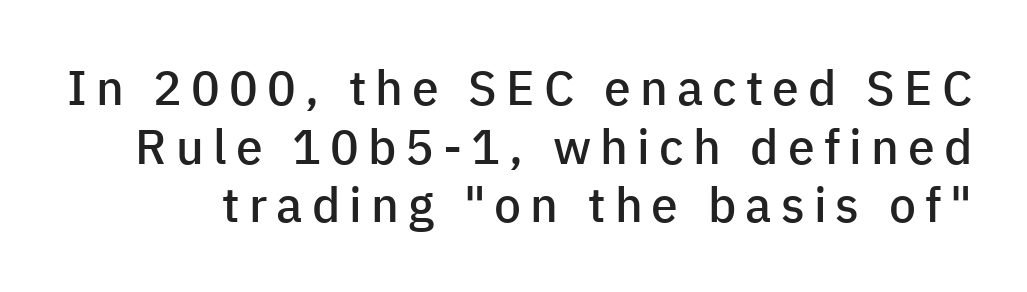
Q: Is the text bold? A: Semi-bold.
Q: Is the text italic (slanted)? A: No, it is upright.
Q: Is the typeface a serif or a sans-serif typeface? A: Sans-serif.
Q: Is the text underlined? A: No.
Q: Width (condensed, normal, or wide)? A: Normal.
Q: Stroke contrast? A: Low.
Q: x-height? A: Medium.
Q: Monospaced? A: No.
